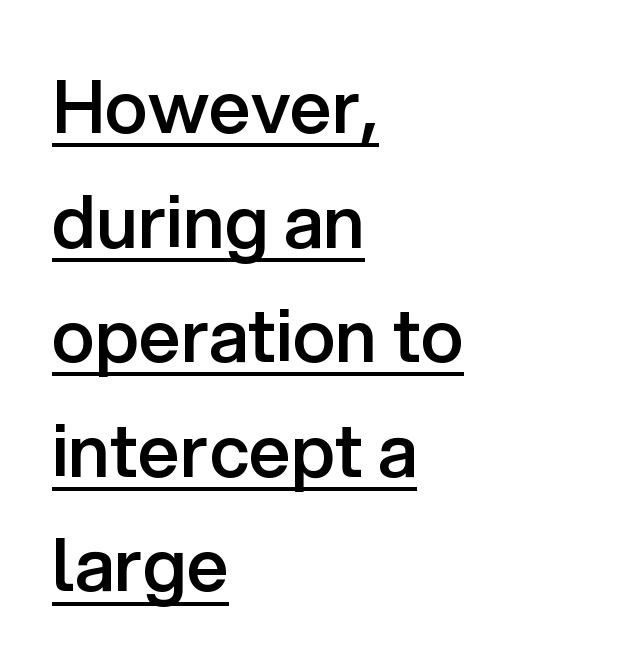
The rows are spaced the way most documents space them. You can tell from the bare stems that sans-serif type was used. What decoration does the sample have? An underline. Characters remain perfectly vertical along every line.
